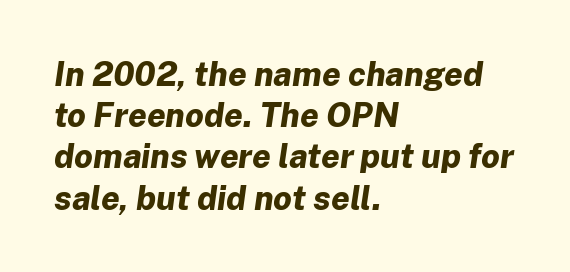
The image shows 33 px bold type, italic (leaning right); set left-aligned, normal line spacing (1.25x), normal letter spacing, not underlined; low stroke contrast and a medium x-height.
